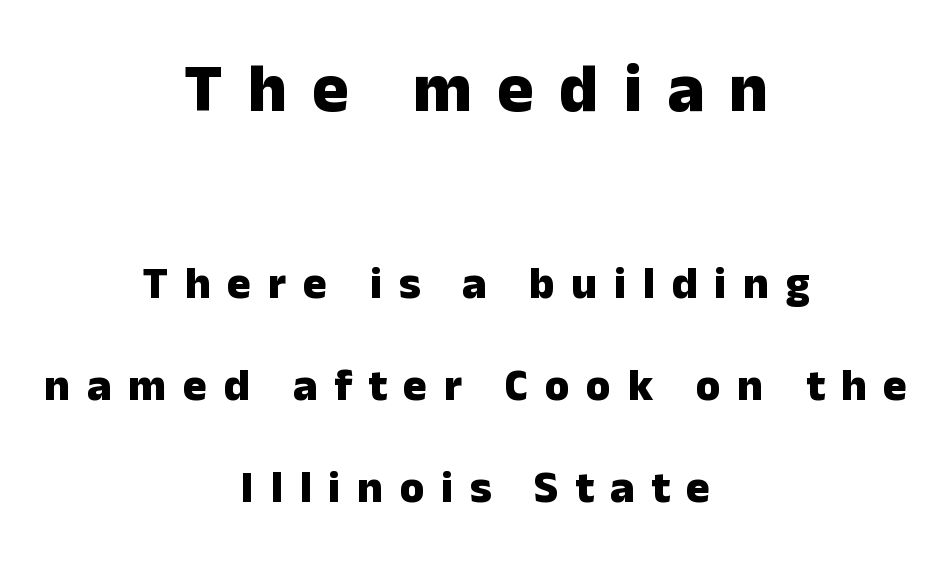
{"serif": "no", "italic": "no", "bold": "yes", "weight": "heavy", "width": "normal", "stroke_contrast": "low", "x_height": "medium", "monospaced": "no", "underline": "no", "align": "center", "line_spacing": "loose", "line_spacing_ratio": 2.27, "letter_spacing": "wide", "letter_spacing_em": 0.37, "larger_block": "first", "size_ratio": 1.51, "glyph_px": 68}
